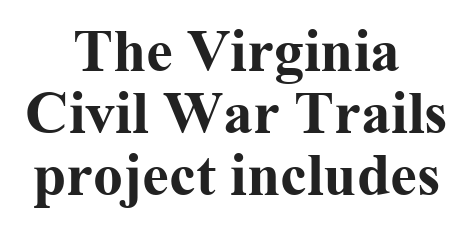
Old-style or modern, the face here clearly has serifs. A typesetter would call this zero additional tracking. Check under the words: just untouched page. The rendering uses natural spacing where letterforms have individual widths. Vertical spacing — tight.
